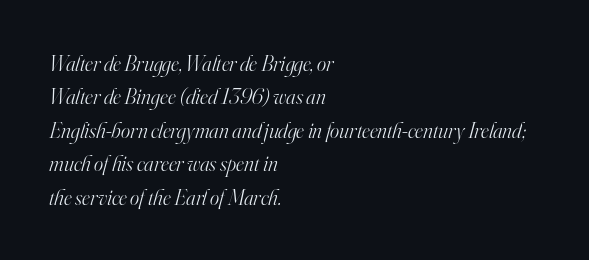
The rag falls on the right side of this text block. No word sits above an underline. Whoever set this chose a conventional vertical rhythm. Does extra space separate the letters? No, they use regular spacing.
